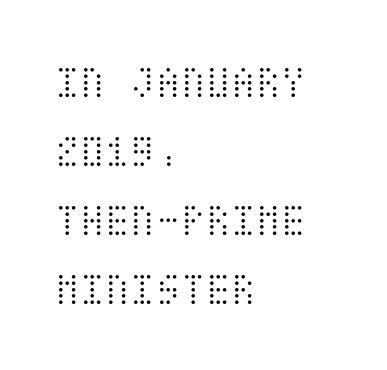
A normal amount of white space separates one row of letters from the next. The typesetting does not lean heavy: it is not bold. Plain, unruled lines of type. The axis of the letterforms is exactly vertical. If you drew a ruler down the left edge, every line would touch it.
